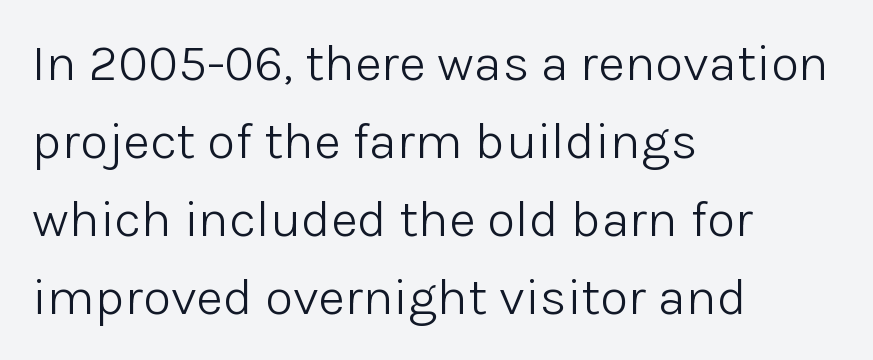
The image shows 52 px light sans-serif type, upright; set left-aligned, normal line spacing (1.5x), normal letter spacing, not underlined; low stroke contrast and a medium x-height.
